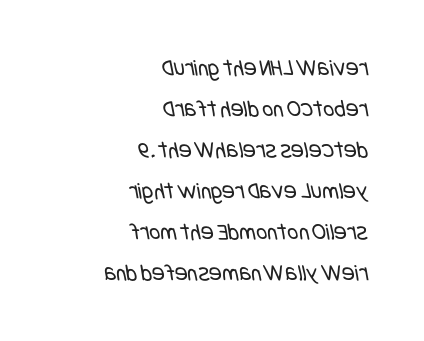
The image shows 24 px text type; set right-aligned, line spacing 1.71x, normal letter spacing, not underlined.
